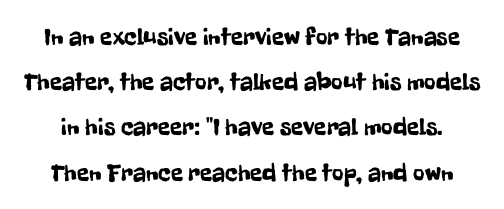
{"italic": "no", "underline": "no", "line_spacing_ratio": 1.81, "letter_spacing": "normal", "letter_spacing_em": 0.0, "glyph_px": 25}
